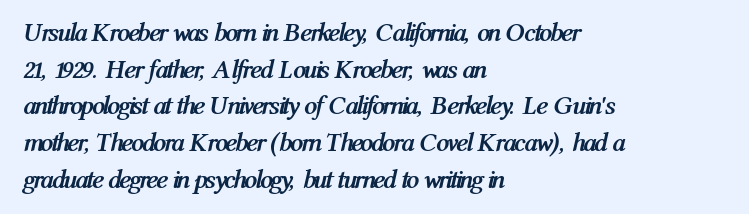
Set as a true bold cut, around the 700 mark. The words here are not underlined. Words appear dense and cohesive because spacing is normal. Is the block centered? No — it sits flush against the left margin. The specimen reads as italic at a glance. Vertical spacing — default.
